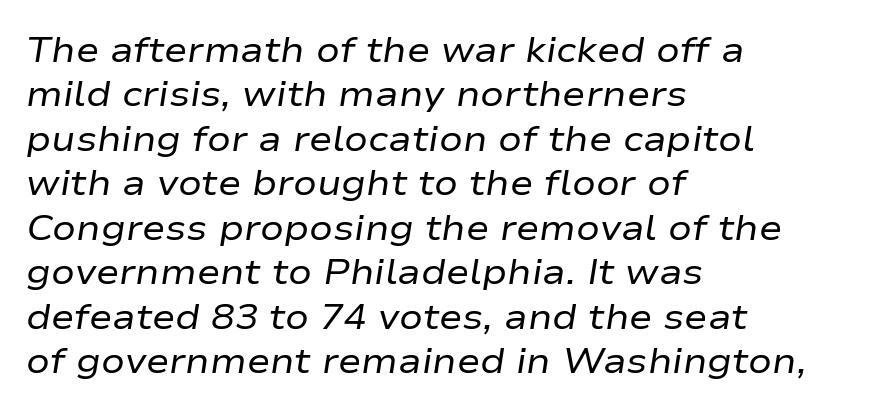
{"italic": "yes", "lean": "right", "slant_degrees": 9, "bold": "no", "weight": "regular", "width": "wide", "stroke_contrast": "low", "x_height": "medium", "monospaced": "no", "underline": "no", "align": "left", "line_spacing": "normal", "line_spacing_ratio": 1.27, "letter_spacing": "normal", "letter_spacing_em": 0.0, "glyph_px": 35}
